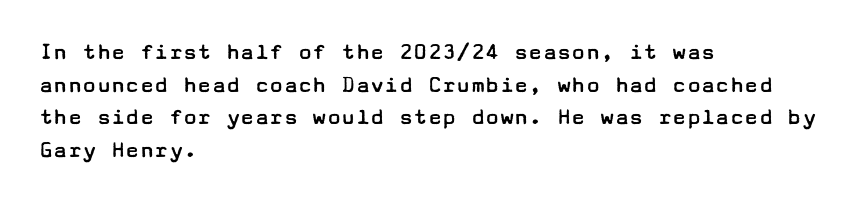
Plain, unruled lines of type. Ordinary non-slanted type is in use. Does extra space separate the letters? No, they use regular spacing. This is not heavy type; no bold has been used. These lines sit exactly where default settings would place them. Reading down the block, your eye returns to a fixed left position each line.
